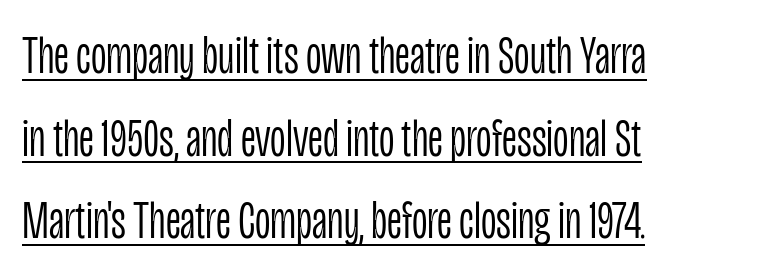
Tall strokes in this sample are plumb rather than angled. This sample uses plain, unmodified letter spacing. Examine the stroke ends and you'll find no serifs. The passage shown stacks its lines at a standard gap.
